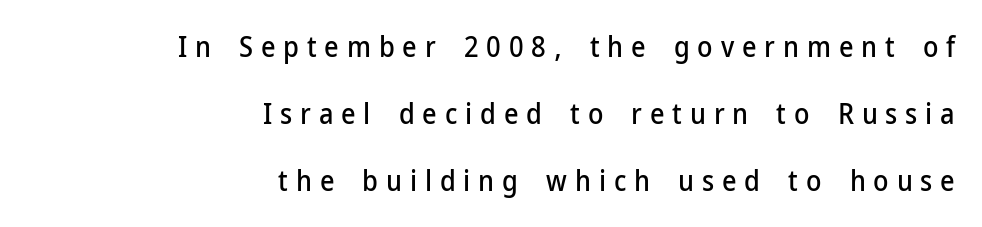
Q: Is the text italic (slanted)? A: No, it is upright.
Q: Is the typeface a serif or a sans-serif typeface? A: Sans-serif.
Q: Is the text underlined? A: No.
Q: How is the paragraph aligned? A: Right-aligned.
Q: Is the spacing between letters normal or unusually wide? A: Unusually wide.
Q: Is the spacing between lines tight, normal or loose? A: Loose.
Q: Width (condensed, normal, or wide)? A: Normal.
Q: Stroke contrast? A: Low.
Q: x-height? A: Medium.
Q: Monospaced? A: No.
